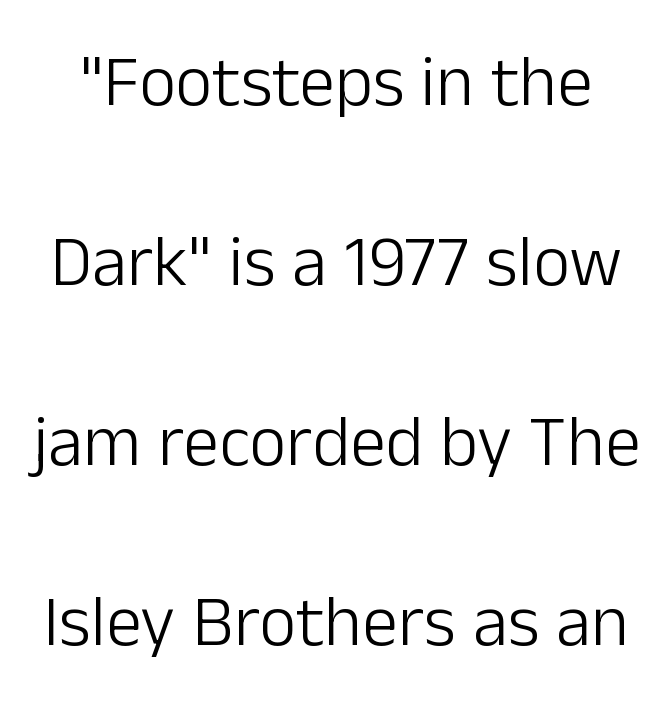
Typographically, this falls in the sans-serif category. Varying glyph widths throughout — classic text-font behaviour. The rendering uses a large line-height, opening up the rows. Inter-character spacing is left at the font's built-in metrics. Bare-footed words on every line. Notice how the stems are strictly vertical — no italics here.
